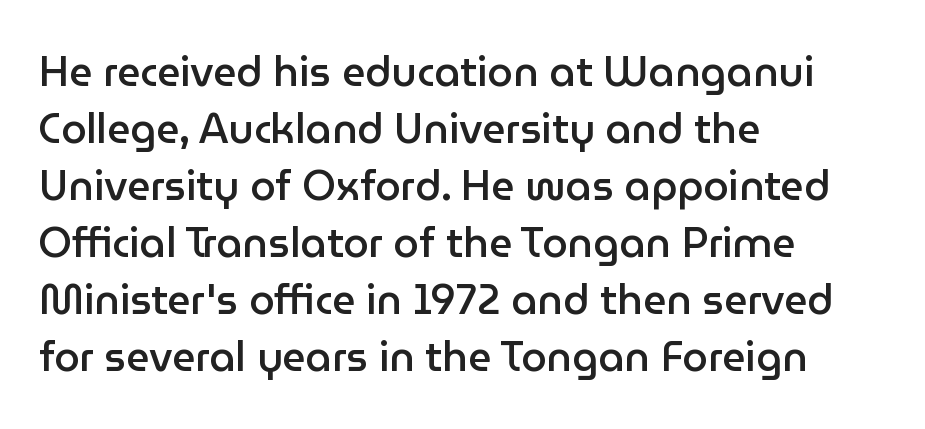
The image shows 41 px semibold sans-serif type, upright; set left-aligned, normal line spacing (1.39x), normal letter spacing, not underlined; low stroke contrast and a medium x-height.
